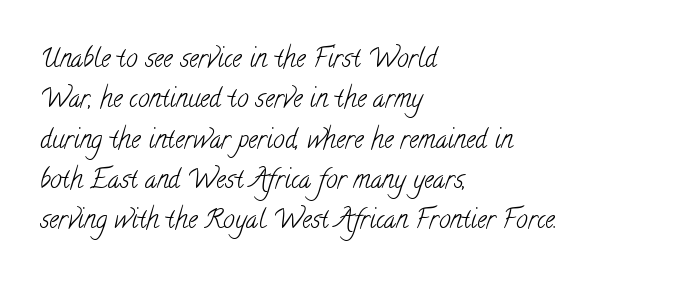
Beneath every word, the page is bare. Notice how descenders clear the ascenders below comfortably — that's standard leading. Reading down the block, your eye returns to a fixed left position each line. Think standard paragraph weight, or any step lighter than that. The tracking reads as untouched default to a designer's eye.
